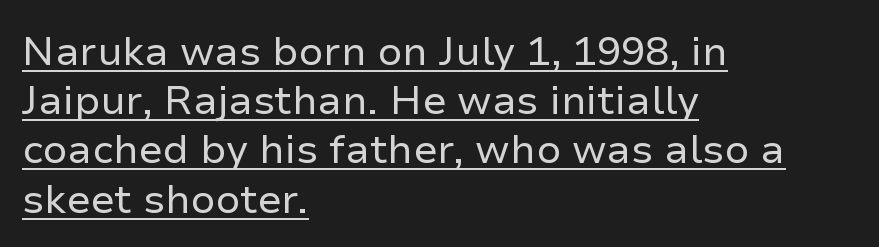
The image shows 40 px regular-weight sans-serif type, upright; set left-aligned, line spacing 1.23x, normal letter spacing, underlined; low stroke contrast and a medium x-height.
